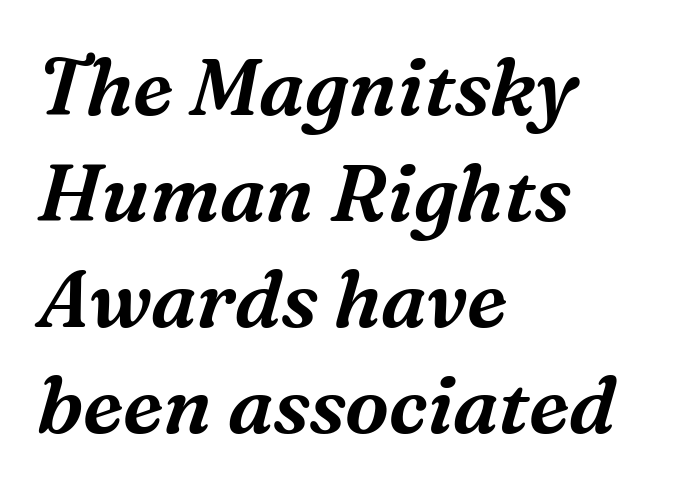
Q: Is the text italic (slanted)? A: Yes, it leans right by about 16 degrees.
Q: Is the typeface a serif or a sans-serif typeface? A: Serif.
Q: Is the text underlined? A: No.
Q: How is the paragraph aligned? A: Left-aligned.
Q: Is the spacing between letters normal or unusually wide? A: Normal.
Q: Is the spacing between lines tight, normal or loose? A: Normal.
Q: Width (condensed, normal, or wide)? A: Normal.
Q: Stroke contrast? A: Medium.
Q: x-height? A: Medium.
Q: Monospaced? A: No.
